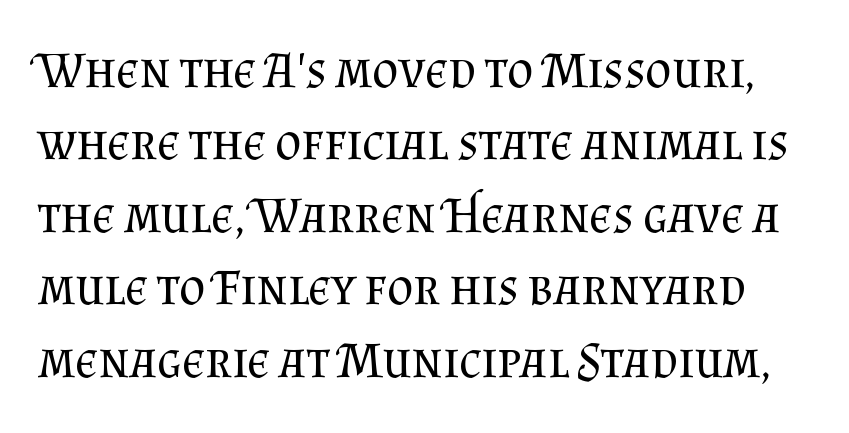
Note the varied advance widths — an 'i' is clearly narrower than an 'm'. Baseline-to-baseline distance is the conventional proportion of letter height. Italic: no, the glyphs are upright roman. Bold? No — there's no thickening of the strokes. The zone under the glyphs is completely vacant.
